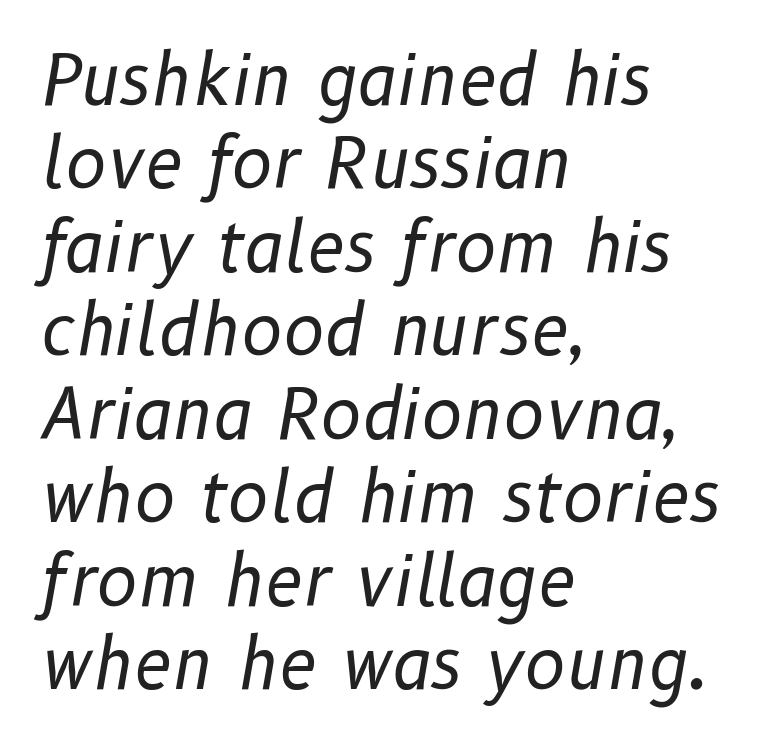
You could call the tracking neutral — neither tight nor loose. Proportional: the letters do not fall into vertical columns. The lines are quadded left. Heaviness? Minimal to ordinary, like unemphasized prose. The space directly below the letters is spotless.
